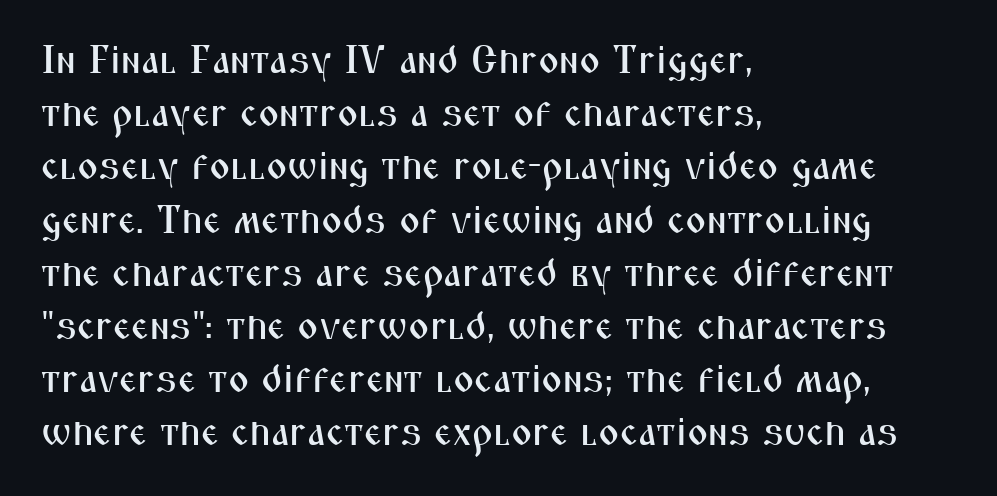
The image shows 40 px condensed sans-serif type, upright; set left-aligned, normal line spacing (1.33x), normal letter spacing, not underlined; medium stroke contrast and a medium x-height.
